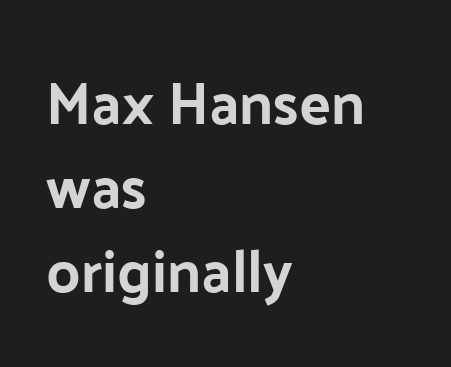
Honestly, there is no underline to notice here at all. The gaps between neighbouring characters are ordinary and unremarkable. How would I describe the line gaps? Plain and ordinary. If you drew a ruler down the left edge, every line would touch it.
